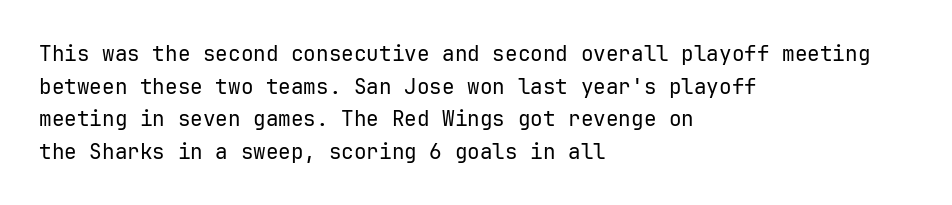
The image shows 21 px text type, upright; set left-aligned, normal line spacing (1.55x), normal letter spacing, not underlined.
